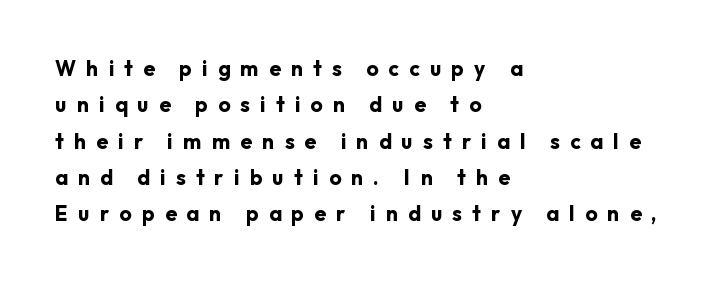
Posture: straight, roman, zero tilt. A classic flush-left, rag-right setting is used for this passage. The horizontal fit of the characters is loose and conspicuously gappy. Strong, thick strokes mark this as bold type.
